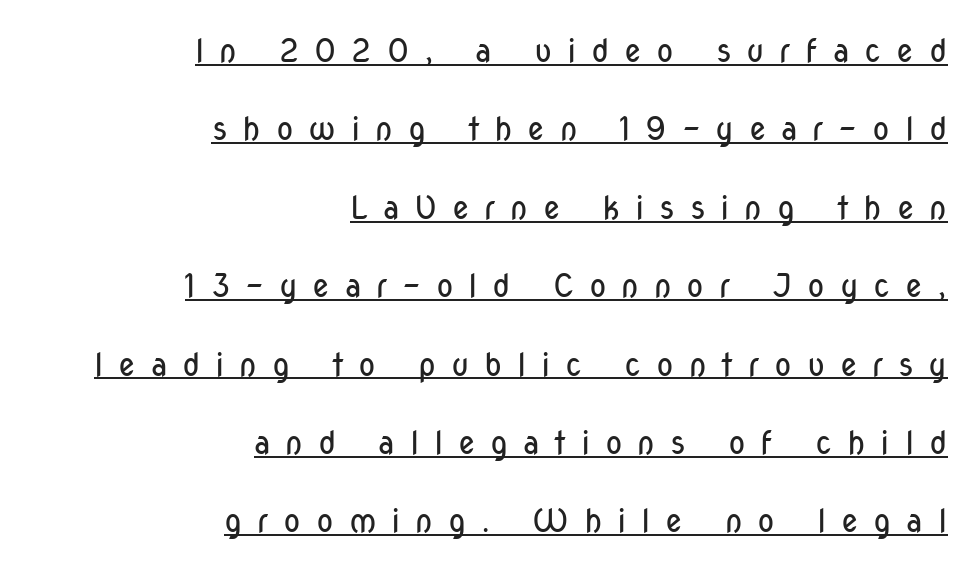
Q: Is the text bold? A: No.
Q: Is the text italic (slanted)? A: No, it is upright.
Q: Is the typeface a serif or a sans-serif typeface? A: Sans-serif.
Q: Is the text underlined? A: Yes.
Q: How is the paragraph aligned? A: Right-aligned.
Q: Is the spacing between letters normal or unusually wide? A: Unusually wide.
Q: Is the spacing between lines tight, normal or loose? A: Loose.
Q: Width (condensed, normal, or wide)? A: Condensed.
Q: Stroke contrast? A: Low.
Q: x-height? A: Medium.
Q: Monospaced? A: No.
